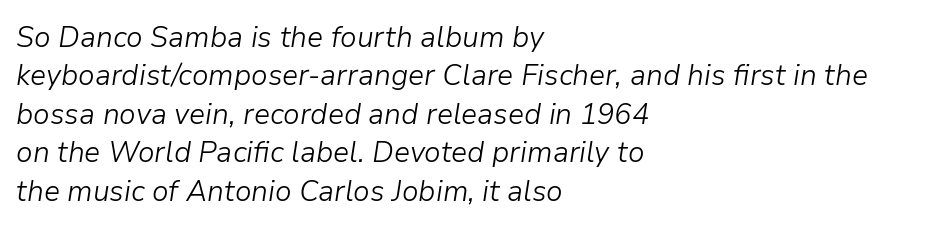
The image shows 30 px light type, italic (leaning right); set left-aligned, normal line spacing (1.28x), normal letter spacing, not underlined; low stroke contrast and a medium x-height.
